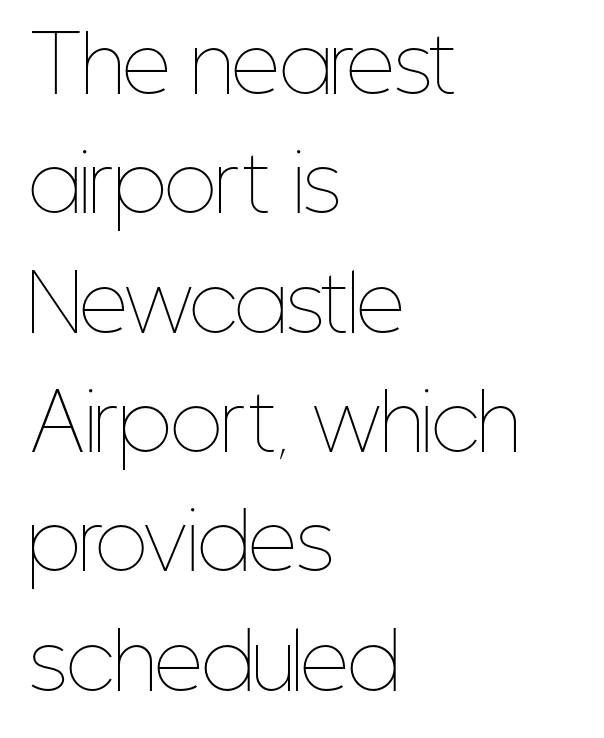
{"italic": "no", "bold": "no", "weight": "thin", "width": "condensed", "stroke_contrast": "low", "x_height": "medium", "monospaced": "no", "underline": "no", "align": "left", "line_spacing": "normal", "line_spacing_ratio": 1.57, "letter_spacing": "normal", "letter_spacing_em": 0.0, "glyph_px": 76}
